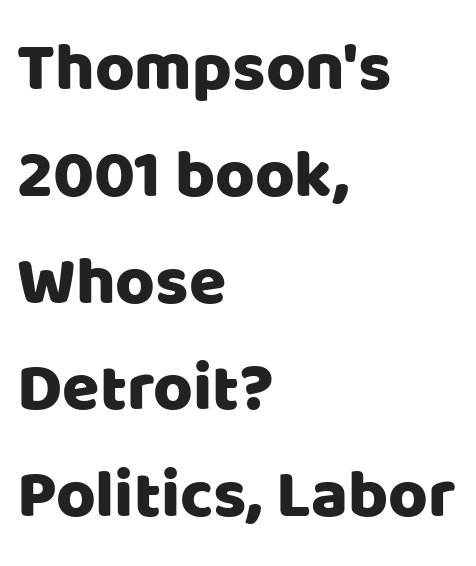
Does the type have serifs? No, each stem ends abruptly. The strip under each line holds only bare page. This sample keeps an unexceptional amount of space between lines. The rendering keeps characters at their native spacing. Characters remain perfectly vertical along every line.
